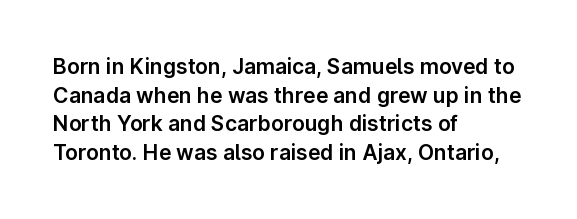
Q: Is the text italic (slanted)? A: No, it is upright.
Q: Is the text underlined? A: No.
Q: How is the paragraph aligned? A: Left-aligned.
Q: Is the spacing between letters normal or unusually wide? A: Normal.
Q: Is the spacing between lines tight, normal or loose? A: Normal.
